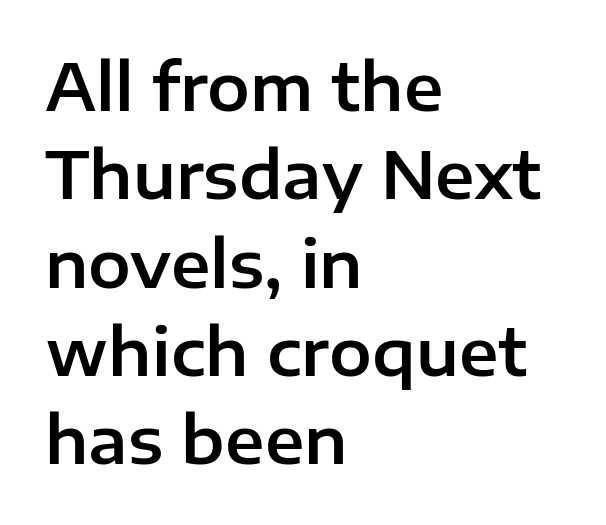
{"serif": "no", "italic": "no", "width": "normal", "stroke_contrast": "low", "x_height": "medium", "monospaced": "no", "underline": "no", "align": "left", "line_spacing": "normal", "line_spacing_ratio": 1.38, "letter_spacing": "normal", "letter_spacing_em": 0.0, "glyph_px": 64}
